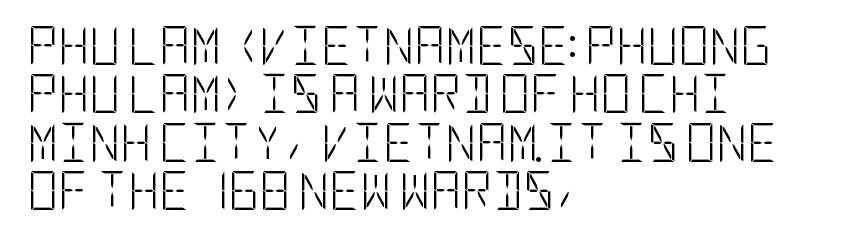
Q: Is the text bold? A: No.
Q: Is the text italic (slanted)? A: No, it is upright.
Q: Is the typeface a serif or a sans-serif typeface? A: Sans-serif.
Q: Is the text underlined? A: No.
Q: How is the paragraph aligned? A: Left-aligned.
Q: Is the spacing between letters normal or unusually wide? A: Normal.
Q: Is the spacing between lines tight, normal or loose? A: Normal.
Q: Width (condensed, normal, or wide)? A: Condensed.
Q: Stroke contrast? A: Low.
Q: x-height? A: Large.
